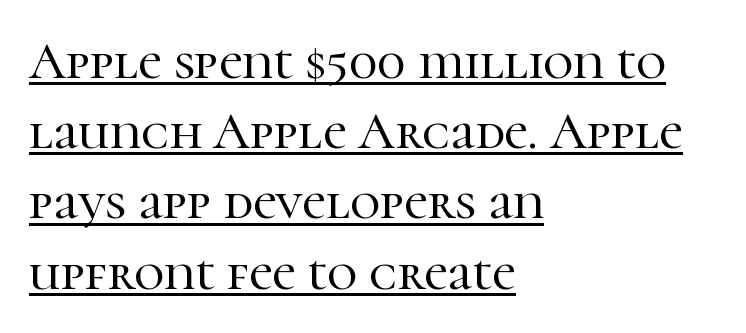
The image shows 52 px serif type, upright; set left-aligned, normal line spacing (1.35x), normal letter spacing, underlined; high stroke contrast and a medium x-height.
